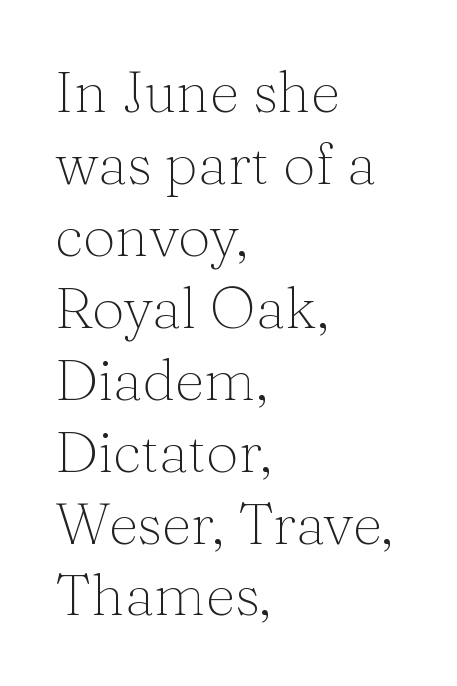
The strokes carry an ordinary text weight at most. This rendering features lettering with no underline. Ascenders rise straight up at ninety degrees. Yep, those are serifs on the letters.
